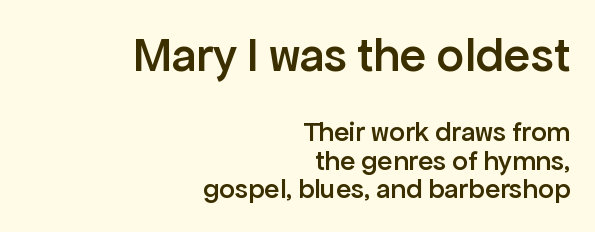
{"serif": "no", "italic": "no", "bold": "semi", "weight": "semibold", "width": "normal", "stroke_contrast": "low", "x_height": "medium", "monospaced": "no", "underline": "no", "align": "right", "line_spacing": "tight", "line_spacing_ratio": 1.02, "letter_spacing": "normal", "letter_spacing_em": 0.0, "larger_block": "first", "size_ratio": 1.75, "glyph_px": 49}
